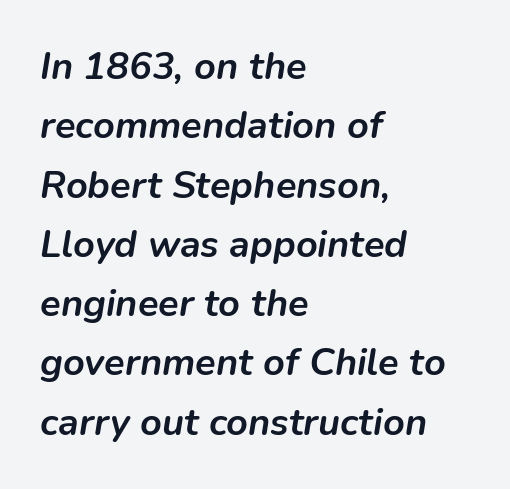
The image shows 38 px semibold type, italic (leaning right); set left-aligned, normal line spacing (1.56x), normal letter spacing, not underlined; low stroke contrast and a medium x-height.
